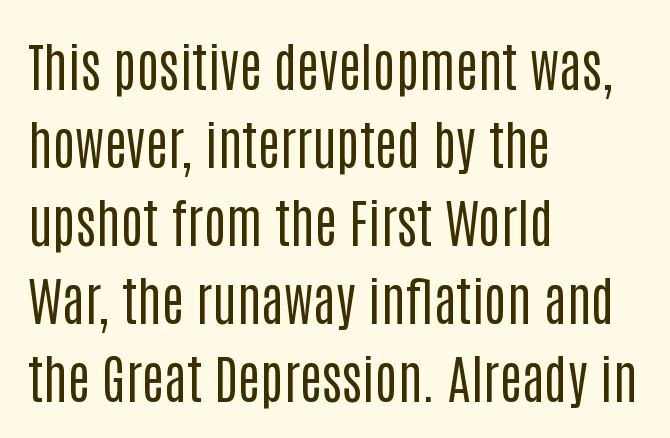
The image shows 53 px regular-weight, condensed sans-serif type, upright; set left-aligned, normal line spacing (1.47x), normal letter spacing, not underlined; low stroke contrast and a large x-height.
